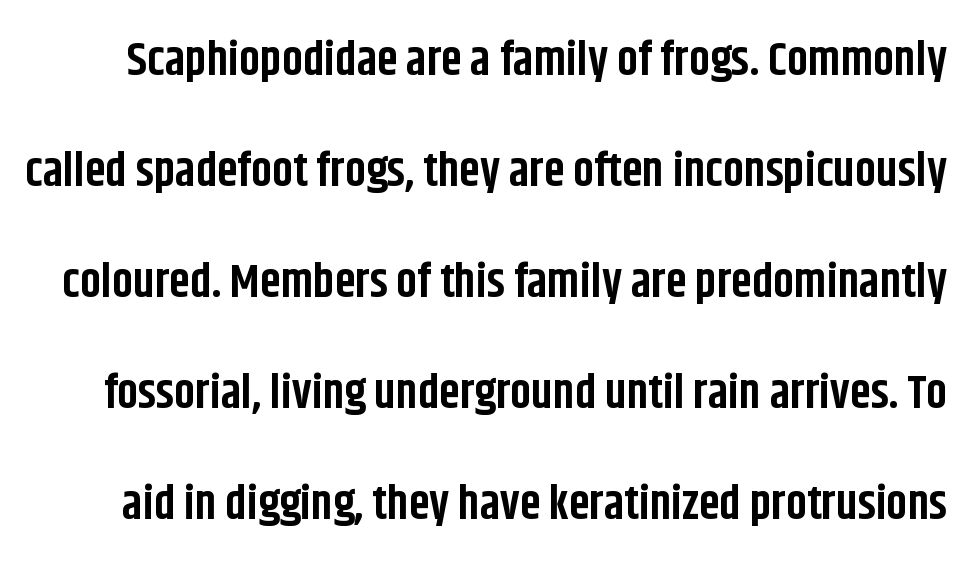
Note the varied advance widths — an 'i' is clearly narrower than an 'm'. Unmarked baselines from the first word to the last. Students, observe: this is what heavily led, spacious text looks like. Default kerning and tracking; the words read as compact shapes. Nothing sits at the stroke ends, so this counts as sans-serif. Students, this is bold: see how much ink each stroke carries.
